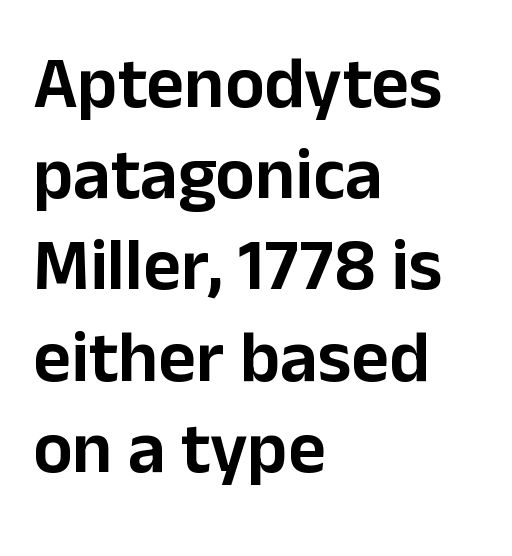
Words appear dense and cohesive because spacing is normal. Here the designer chose a conventional face with non-uniform glyph widths. The typeface chosen for these lines omits serifs. Typeset ragged right — the left edge is the straight one. Is there much room between lines? A standard amount, neither cramped nor airy. The strip under each line holds only bare page.
